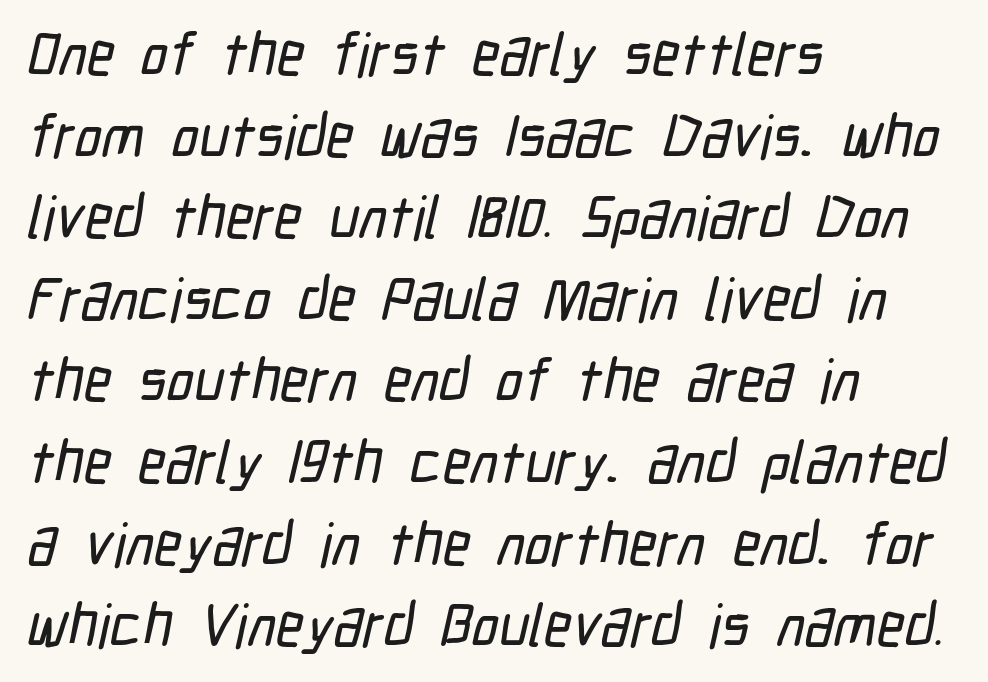
Type style note: lacks serifs. The gap between lines stays unmarked. If you drew a ruler down the left edge, every line would touch it. Glyph-to-glyph distance matches everyday printed text. A typesetter would call this proportional, since set widths differ per character.
